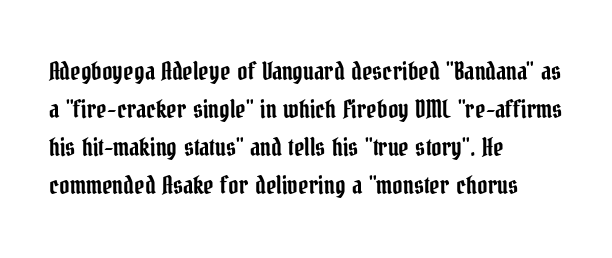
The image shows 25 px text type, upright; set left-aligned, normal line spacing (1.52x), normal letter spacing, not underlined.
